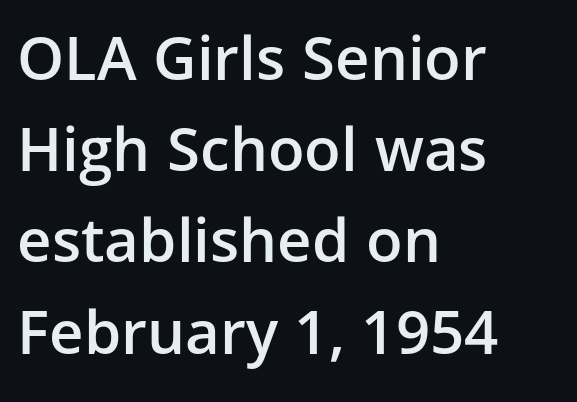
The letters stand upright; this is a roman face. The space between consecutive lines is moderate. Spacing between characters is what you'd get straight out of the box. The words here are not underlined. Is this a fixed-width face? No — the glyphs have proportional, varying widths. The type family on display is of the sans-serif kind.
